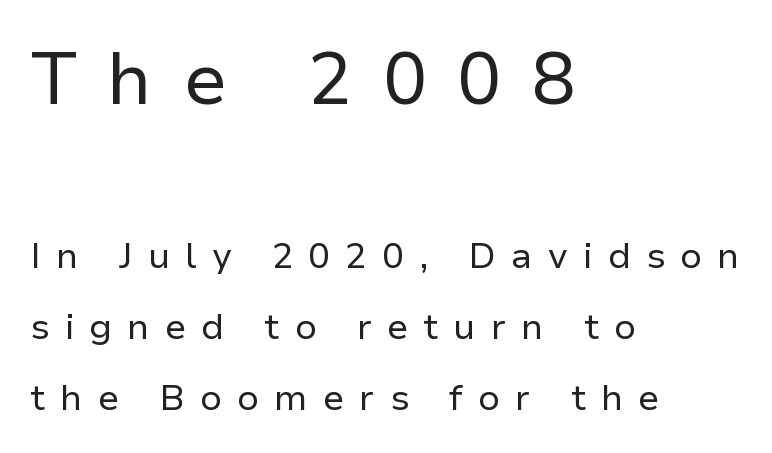
Q: Is the text bold? A: No.
Q: Is the text italic (slanted)? A: No, it is upright.
Q: Is the typeface a serif or a sans-serif typeface? A: Sans-serif.
Q: Is the text underlined? A: No.
Q: How is the paragraph aligned? A: Left-aligned.
Q: Is the spacing between letters normal or unusually wide? A: Unusually wide.
Q: Is the spacing between lines tight, normal or loose? A: Loose.
Q: Which block of text is set in a larger size, the first (top) or the second (bottom)? A: The first (top) one.
Q: Width (condensed, normal, or wide)? A: Normal.
Q: Stroke contrast? A: Low.
Q: x-height? A: Medium.
Q: Monospaced? A: No.
